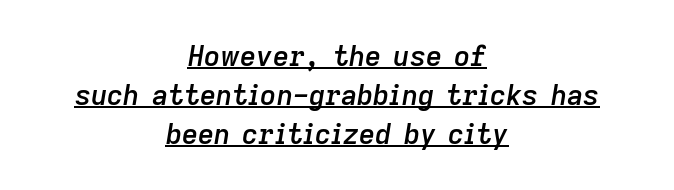
Q: Is the text bold? A: Semi-bold.
Q: Is the text italic (slanted)? A: Yes, it leans right by about 9 degrees.
Q: Is the text underlined? A: Yes.
Q: How is the paragraph aligned? A: Centered.
Q: Is the spacing between letters normal or unusually wide? A: Normal.
Q: Is the spacing between lines tight, normal or loose? A: Normal.
Q: Width (condensed, normal, or wide)? A: Normal.
Q: Stroke contrast? A: Low.
Q: x-height? A: Medium.
Q: Monospaced? A: No.
